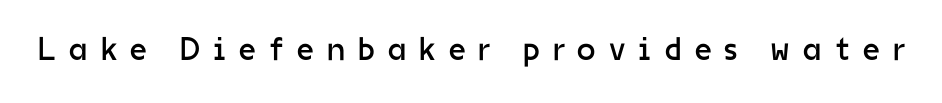
Q: Is the text bold? A: No.
Q: Is the text italic (slanted)? A: No, it is upright.
Q: Is the typeface a serif or a sans-serif typeface? A: Sans-serif.
Q: Is the text underlined? A: No.
Q: Is the spacing between letters normal or unusually wide? A: Unusually wide.
Q: Width (condensed, normal, or wide)? A: Normal.
Q: Stroke contrast? A: Low.
Q: x-height? A: Medium.
Q: Monospaced? A: No.
